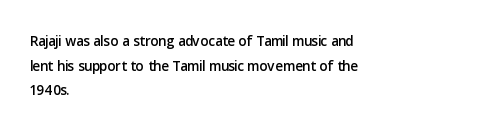
Here the glyphs are tracked normally, forming tight word shapes. The baseline area is clear. Ascenders rise straight up at ninety degrees. These lines stack with their left ends in a neat column.
